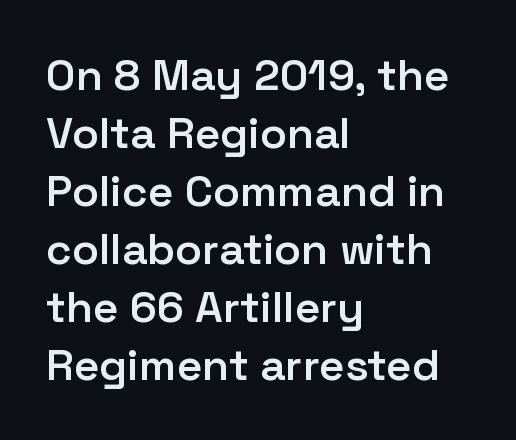
{"serif": "no", "italic": "no", "bold": "semi", "weight": "semibold", "width": "normal", "stroke_contrast": "low", "x_height": "medium", "monospaced": "no", "underline": "no", "align": "left", "line_spacing": "normal", "line_spacing_ratio": 1.32, "letter_spacing": "normal", "letter_spacing_em": 0.0, "glyph_px": 44}
